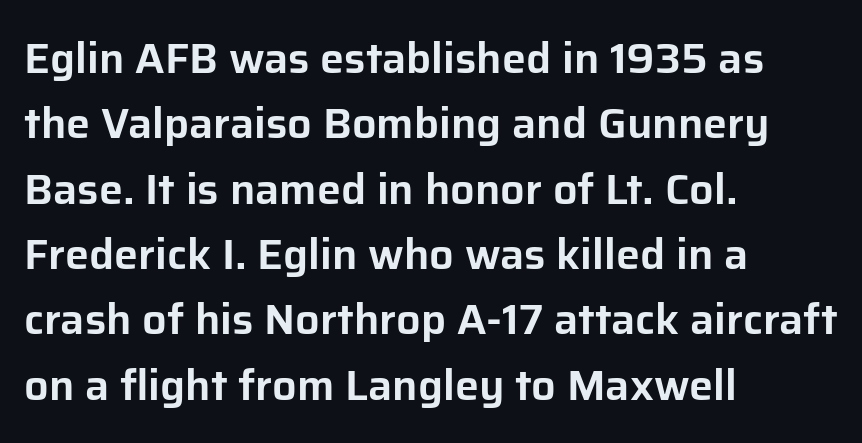
Q: Is the text italic (slanted)? A: No, it is upright.
Q: Is the typeface a serif or a sans-serif typeface? A: Sans-serif.
Q: Is the text underlined? A: No.
Q: How is the paragraph aligned? A: Left-aligned.
Q: Is the spacing between letters normal or unusually wide? A: Normal.
Q: Is the spacing between lines tight, normal or loose? A: Normal.
Q: Width (condensed, normal, or wide)? A: Normal.
Q: Stroke contrast? A: Low.
Q: x-height? A: Medium.
Q: Monospaced? A: No.
